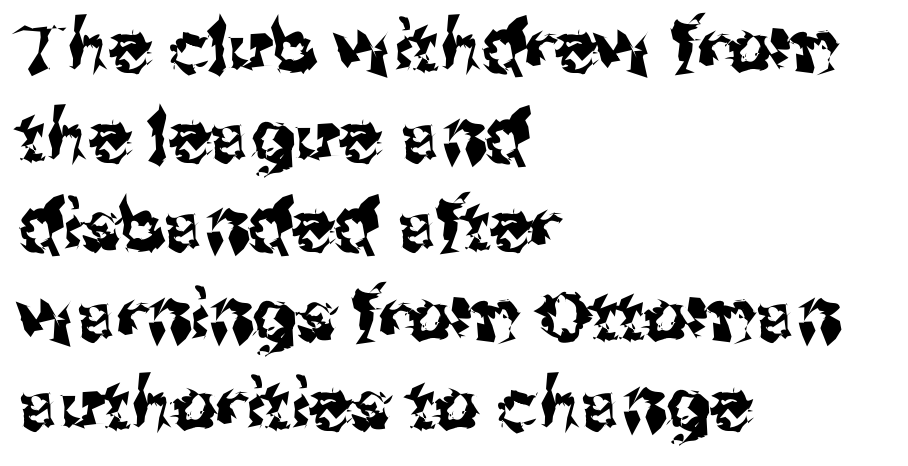
Q: Is the text italic (slanted)? A: No, it is upright.
Q: Is the typeface a serif or a sans-serif typeface? A: Sans-serif.
Q: Is the text underlined? A: No.
Q: How is the paragraph aligned? A: Left-aligned.
Q: Is the spacing between letters normal or unusually wide? A: Normal.
Q: Is the spacing between lines tight, normal or loose? A: Normal.
Q: Width (condensed, normal, or wide)? A: Normal.
Q: Stroke contrast? A: Medium.
Q: x-height? A: Medium.
Q: Monospaced? A: No.
